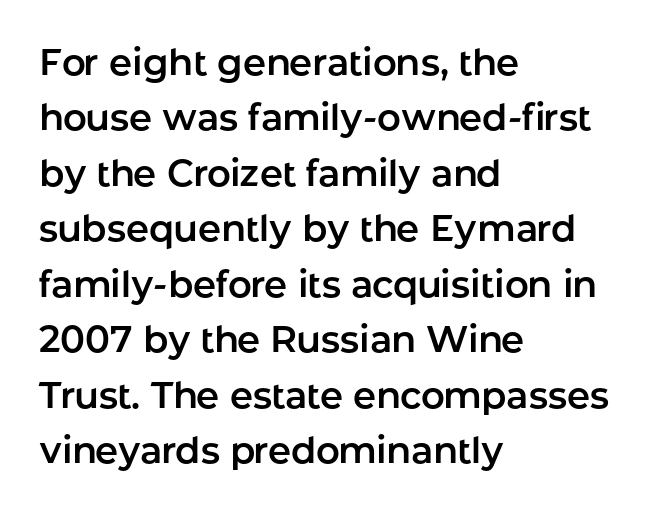
Q: Is the text italic (slanted)? A: No, it is upright.
Q: Is the typeface a serif or a sans-serif typeface? A: Sans-serif.
Q: Is the text underlined? A: No.
Q: How is the paragraph aligned? A: Left-aligned.
Q: Is the spacing between letters normal or unusually wide? A: Normal.
Q: Is the spacing between lines tight, normal or loose? A: Normal.
Q: Width (condensed, normal, or wide)? A: Normal.
Q: Stroke contrast? A: Low.
Q: x-height? A: Medium.
Q: Monospaced? A: No.
